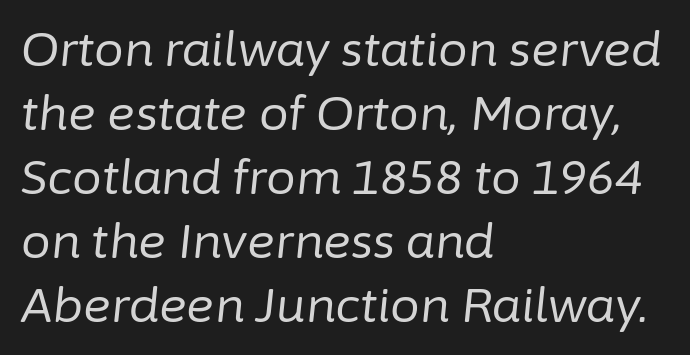
The image shows 47 px regular-weight type, italic (leaning right); set left-aligned, normal line spacing (1.36x), normal letter spacing, not underlined; low stroke contrast and a medium x-height.
